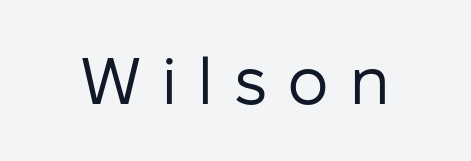
{"serif": "no", "italic": "no", "bold": "no", "weight": "regular", "width": "normal", "stroke_contrast": "low", "x_height": "medium", "monospaced": "no", "underline": "no", "letter_spacing": "wide", "letter_spacing_em": 0.3, "glyph_px": 66}
